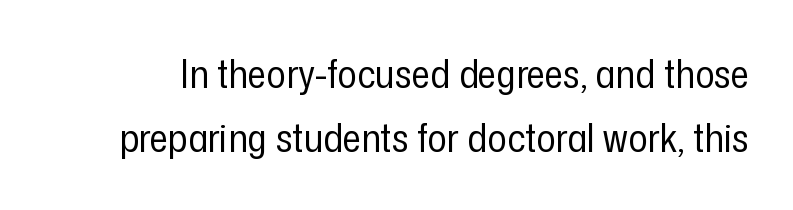
Q: Is the text bold? A: No.
Q: Is the text italic (slanted)? A: No, it is upright.
Q: Is the typeface a serif or a sans-serif typeface? A: Sans-serif.
Q: Is the text underlined? A: No.
Q: Is the spacing between letters normal or unusually wide? A: Normal.
Q: Is the spacing between lines tight, normal or loose? A: Normal.
Q: Width (condensed, normal, or wide)? A: Condensed.
Q: Stroke contrast? A: Low.
Q: x-height? A: Medium.
Q: Monospaced? A: No.
